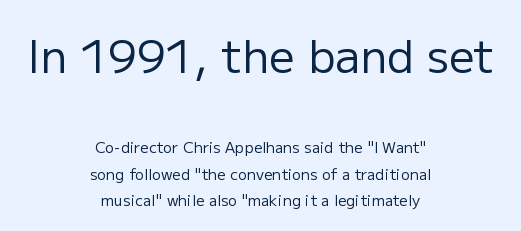
{"serif": "no", "italic": "no", "bold": "no", "weight": "regular", "width": "normal", "stroke_contrast": "low", "x_height": "medium", "monospaced": "no", "underline": "no", "align": "center", "line_spacing_ratio": 1.76, "letter_spacing": "normal", "letter_spacing_em": 0.0, "larger_block": "first", "size_ratio": 3.0, "glyph_px": 45}
